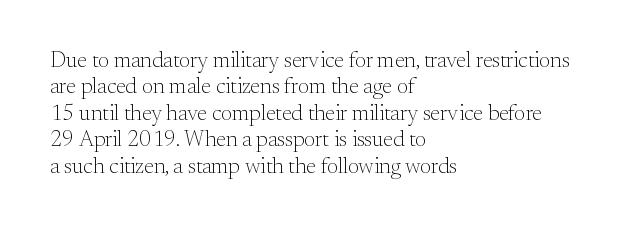
This sample uses an upright cut, with every glyph sitting square on the baseline. Underlining? Definitely not there. Heaviness? Minimal to ordinary, like unemphasized prose. Short note: letters normally spaced. Where is the straight margin? On the left.
